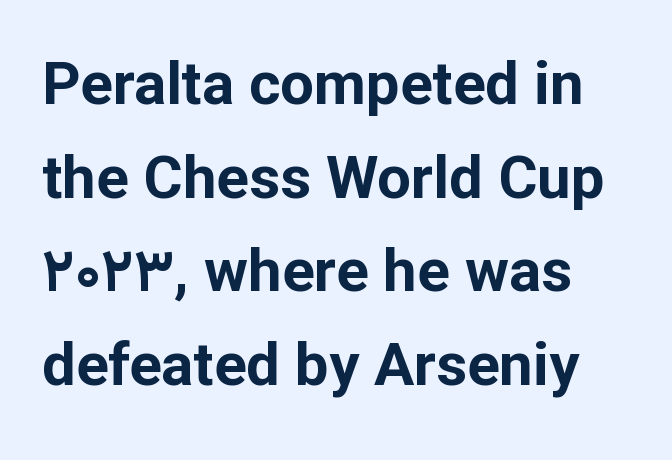
The image shows 60 px bold sans-serif type, upright; set normal line spacing (1.56x), normal letter spacing, not underlined; low stroke contrast and a medium x-height.
